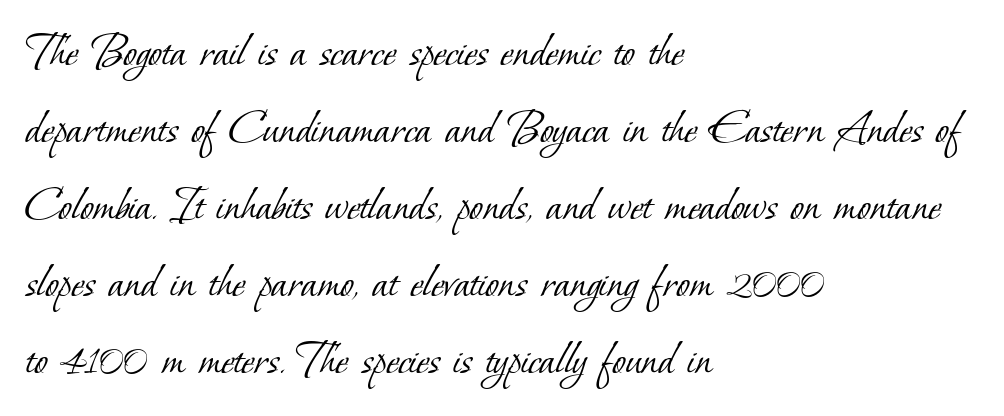
{"serif": "yes", "bold": "no", "weight": "light", "width": "normal", "stroke_contrast": "low", "x_height": "small", "monospaced": "no", "underline": "no", "align": "left", "line_spacing": "normal", "line_spacing_ratio": 1.57, "letter_spacing": "normal", "letter_spacing_em": 0.0, "glyph_px": 49}
